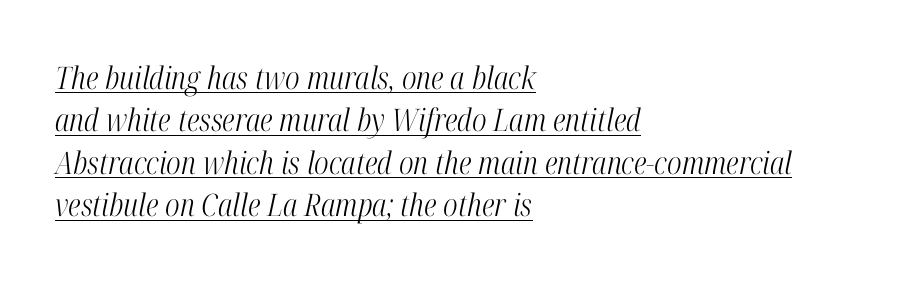
The lettering tilts uniformly, giving the passage an italic look. Vertically, the passage feels balanced, rows spaced as you'd expect. This reads as an unemphasized weight, regular at the heaviest. Unlike a clean sans, this face finishes its strokes with serifs.
